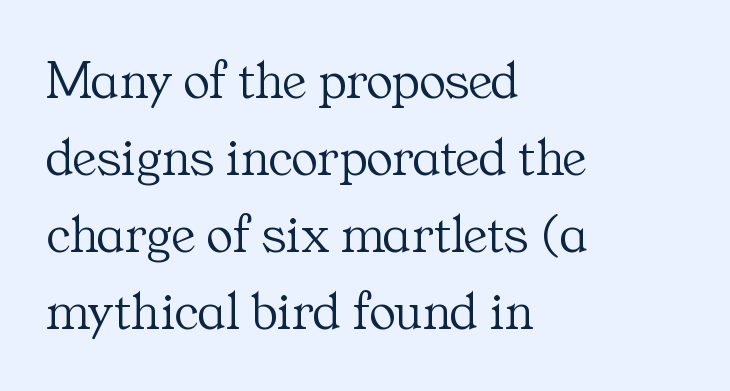
{"serif": "yes", "italic": "no", "bold": "no", "weight": "light", "width": "normal", "stroke_contrast": "medium", "x_height": "medium", "monospaced": "no", "underline": "no", "align": "left", "line_spacing": "normal", "line_spacing_ratio": 1.4, "letter_spacing": "normal", "letter_spacing_em": 0.0, "glyph_px": 55}
